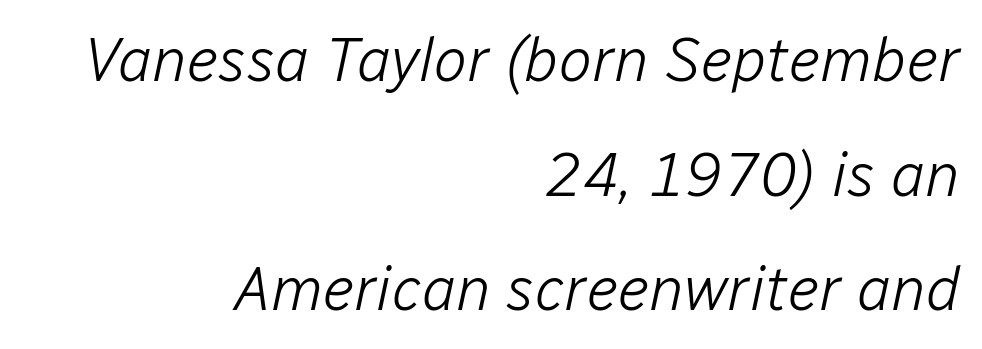
The image shows 62 px light type, italic (leaning right); set right-aligned, line spacing 1.85x, normal letter spacing, not underlined; low stroke contrast and a medium x-height.
